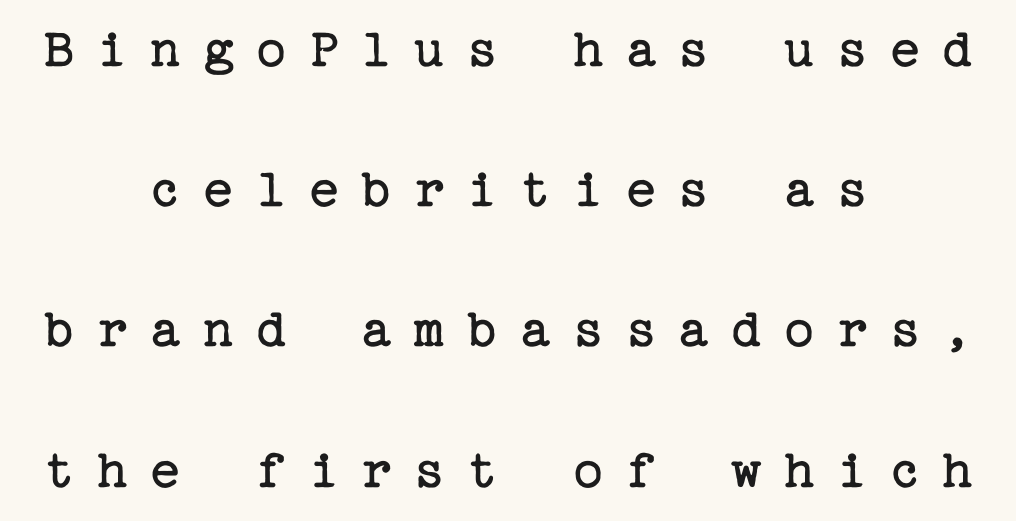
{"serif": "yes", "italic": "no", "bold": "no", "weight": "regular", "width": "normal", "stroke_contrast": "low", "x_height": "medium", "underline": "no", "align": "center", "line_spacing": "loose", "line_spacing_ratio": 2.46, "letter_spacing": "wide", "letter_spacing_em": 0.38, "glyph_px": 57}
